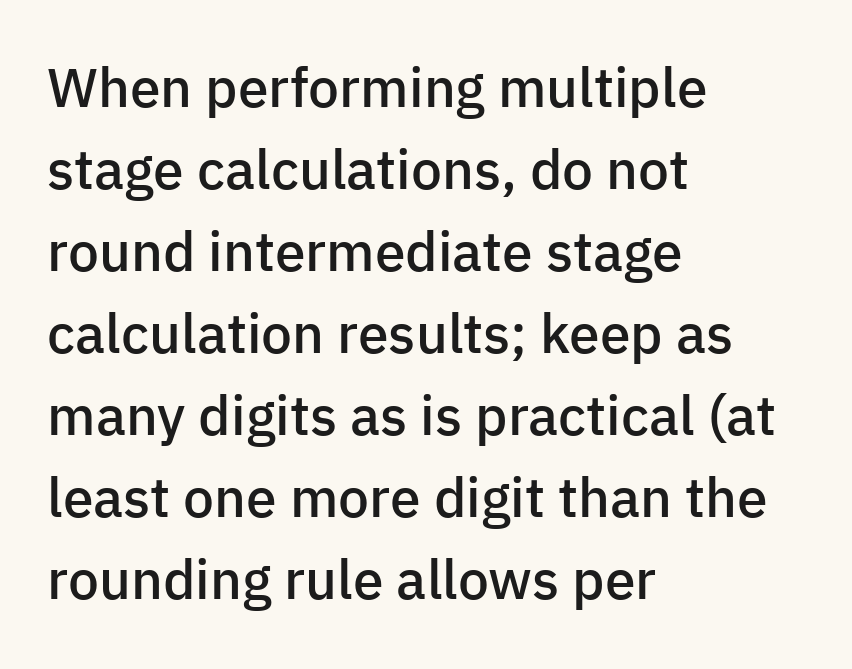
Q: Is the text bold? A: Semi-bold.
Q: Is the text italic (slanted)? A: No, it is upright.
Q: Is the typeface a serif or a sans-serif typeface? A: Sans-serif.
Q: Is the text underlined? A: No.
Q: How is the paragraph aligned? A: Left-aligned.
Q: Is the spacing between letters normal or unusually wide? A: Normal.
Q: Is the spacing between lines tight, normal or loose? A: Normal.
Q: Width (condensed, normal, or wide)? A: Normal.
Q: Stroke contrast? A: Low.
Q: x-height? A: Medium.
Q: Monospaced? A: No.
